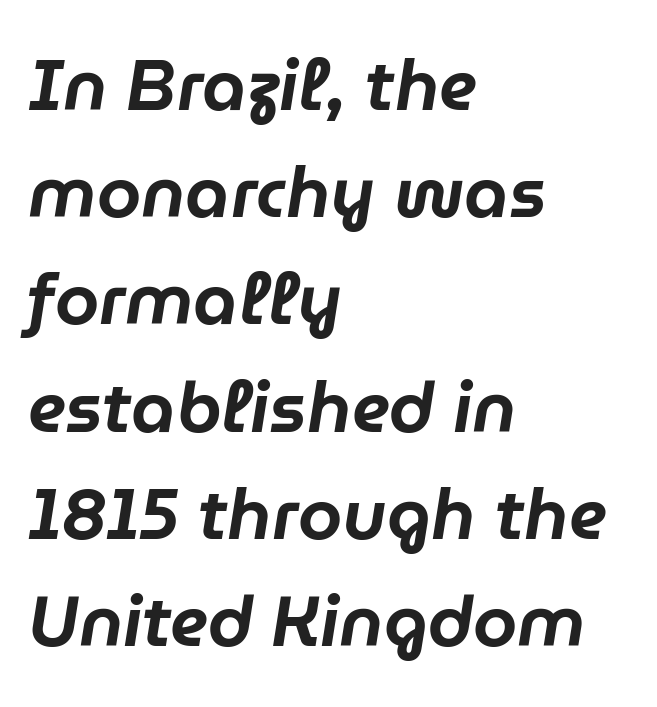
Think of a printed novel: that variable character pitch is what you see here. How would I describe the line gaps? Plain and ordinary. Look at the tracking — it's just the regular setting, nothing added. Slant detected: the letters are inclined.
